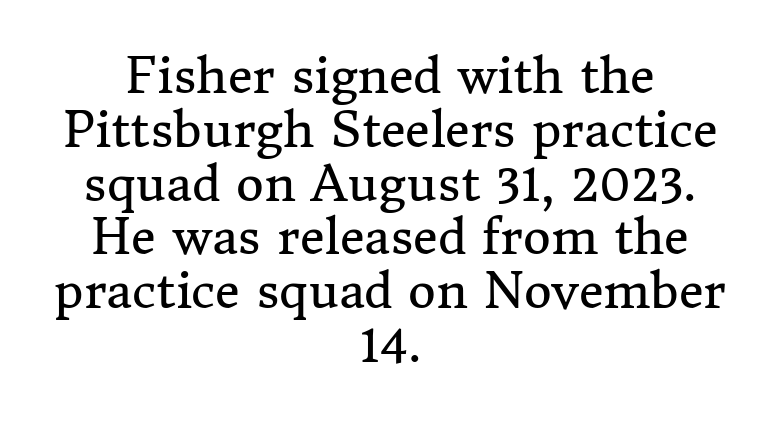
{"serif": "yes", "italic": "no", "bold": "no", "weight": "regular", "width": "normal", "stroke_contrast": "medium", "x_height": "medium", "monospaced": "no", "underline": "no", "align": "center", "line_spacing": "tight", "line_spacing_ratio": 1.12, "letter_spacing": "normal", "letter_spacing_em": 0.0, "glyph_px": 48}
